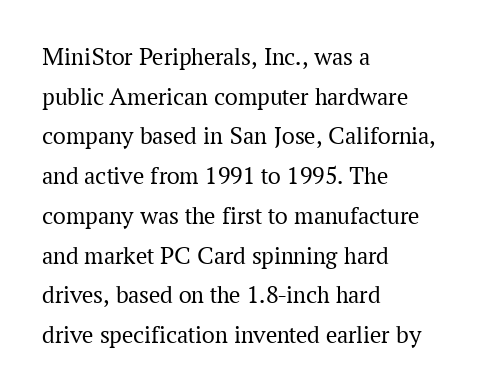
{"italic": "no", "bold": "no", "underline": "no", "align": "left", "line_spacing": "normal", "line_spacing_ratio": 1.59, "letter_spacing": "normal", "letter_spacing_em": 0.0, "glyph_px": 25}
